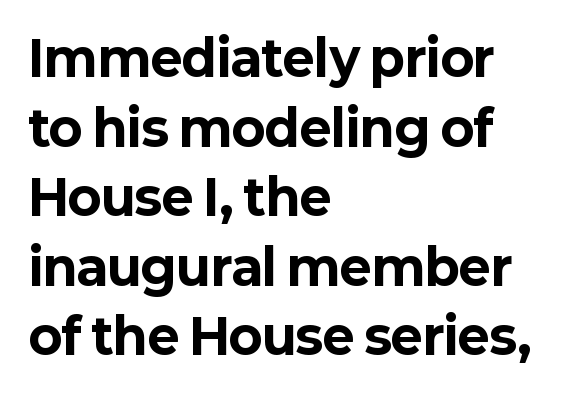
{"serif": "no", "italic": "no", "bold": "yes", "weight": "bold", "width": "normal", "stroke_contrast": "low", "x_height": "medium", "monospaced": "no", "underline": "no", "align": "left", "line_spacing": "normal", "line_spacing_ratio": 1.42, "letter_spacing": "normal", "letter_spacing_em": 0.0, "glyph_px": 49}
